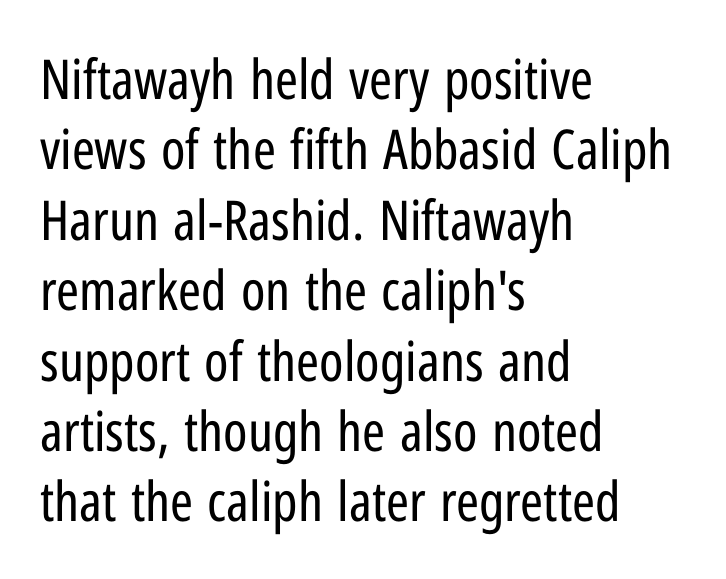
The letterforms sit shoulder to shoulder at normal distance. Vertical spacing — default. The baseline area is clear. These lines are rendered in a variable-pitch font. Ordinary non-slanted type is in use. Weight: regular or lighter.
